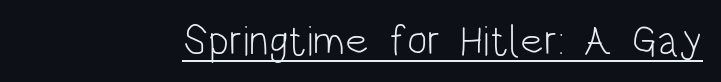
{"serif": "no", "italic": "no", "bold": "no", "weight": "light", "width": "condensed", "stroke_contrast": "low", "x_height": "large", "monospaced": "no", "underline": "yes", "letter_spacing": "normal", "letter_spacing_em": 0.0, "glyph_px": 43}
